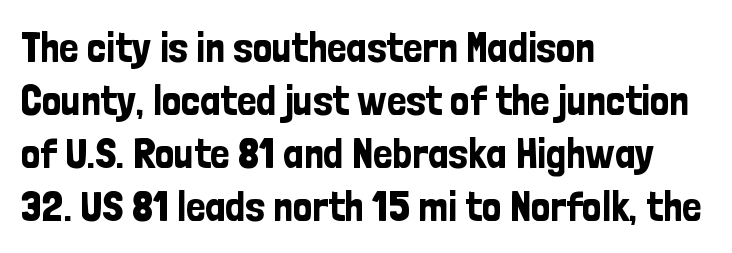
This rendering uses left alignment, leaving the right contour irregular. This is sans-serif lettering, the kind often seen on screens and signage. Bare-footed words on every line. You could not count columns in this text — the font is proportionally spaced. There is no visible air inserted between adjacent glyphs.
